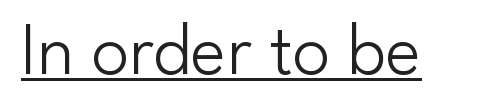
Q: Is the text bold? A: No.
Q: Is the text italic (slanted)? A: No, it is upright.
Q: Is the typeface a serif or a sans-serif typeface? A: Sans-serif.
Q: Is the text underlined? A: Yes.
Q: Is the spacing between letters normal or unusually wide? A: Normal.
Q: Width (condensed, normal, or wide)? A: Normal.
Q: Stroke contrast? A: Low.
Q: x-height? A: Small.
Q: Monospaced? A: No.
